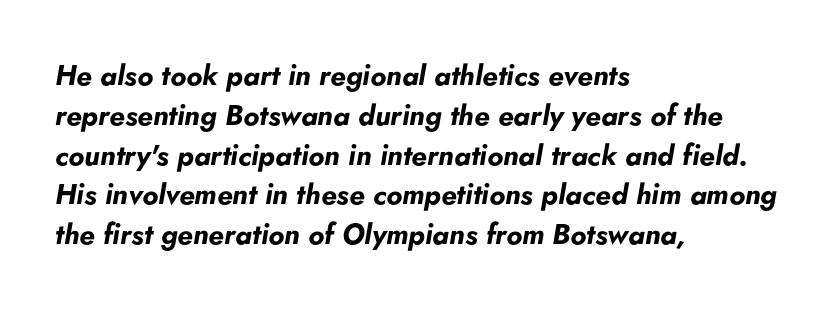
Q: Is the text bold? A: Yes.
Q: Is the text italic (slanted)? A: Yes, it leans right by about 5 degrees.
Q: Is the text underlined? A: No.
Q: How is the paragraph aligned? A: Left-aligned.
Q: Is the spacing between letters normal or unusually wide? A: Normal.
Q: Is the spacing between lines tight, normal or loose? A: Normal.
Q: Width (condensed, normal, or wide)? A: Normal.
Q: Stroke contrast? A: Low.
Q: x-height? A: Small.
Q: Monospaced? A: No.
